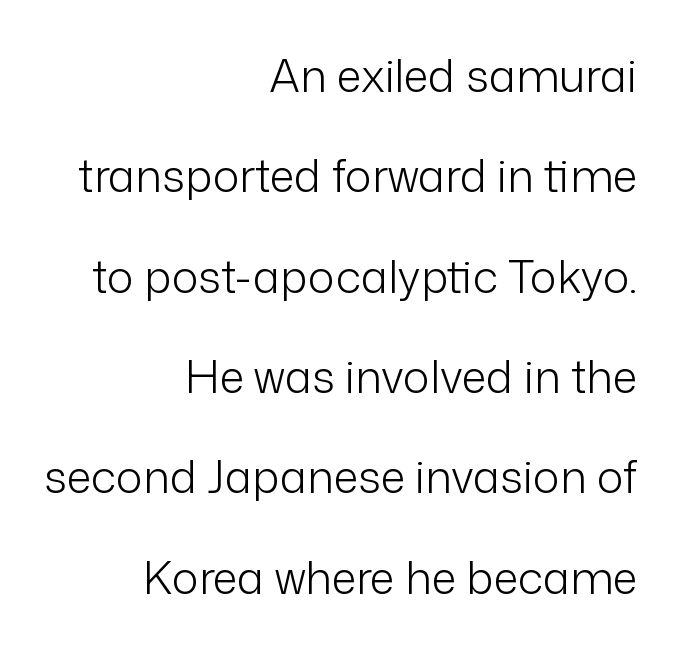
Q: Is the text bold? A: No.
Q: Is the text italic (slanted)? A: No, it is upright.
Q: Is the typeface a serif or a sans-serif typeface? A: Sans-serif.
Q: Is the text underlined? A: No.
Q: How is the paragraph aligned? A: Right-aligned.
Q: Is the spacing between letters normal or unusually wide? A: Normal.
Q: Is the spacing between lines tight, normal or loose? A: Loose.
Q: Width (condensed, normal, or wide)? A: Normal.
Q: Stroke contrast? A: Low.
Q: x-height? A: Medium.
Q: Monospaced? A: No.
